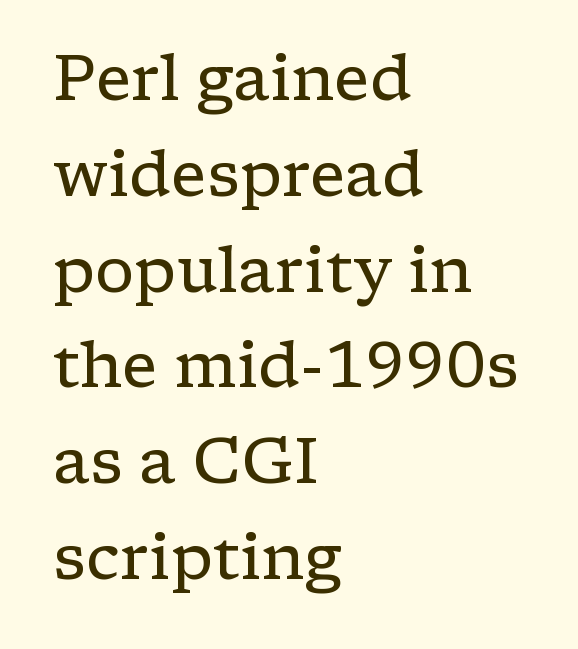
The image shows 63 px regular-weight, wide serif type, upright; set left-aligned, normal line spacing (1.52x), normal letter spacing, not underlined; low stroke contrast and a medium x-height.
